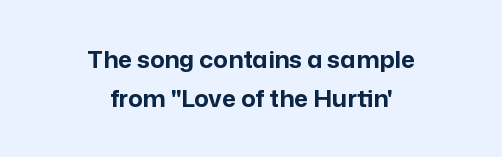
Unlike italic type, these characters show no tilt at all. If you folded the block vertically in half, each line would mirror itself in length. Weight: bold. You could call the tracking neutral — neither tight nor loose. Leading: standard. Only glyphs here, with clear space below each row.
